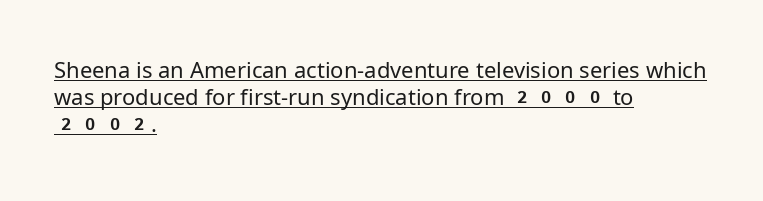
Layout note: lines flush left. The strokes carry an ordinary text weight at most. The tracking reads as untouched default to a designer's eye. The glyphs are accompanied by a horizontal stroke just below them. Ascenders rise straight up at ninety degrees.
